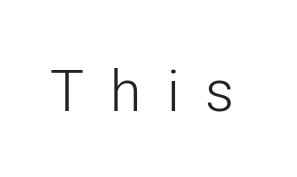
The face used here is a sans, in the tradition of grotesques and geometrics. Descender tails drop into unmarked territory. The typography opts for an upright posture over an oblique one. Looks like regular typesetting: each glyph gets only the width it needs. The type is letterspaced generously, with wide tracking.
